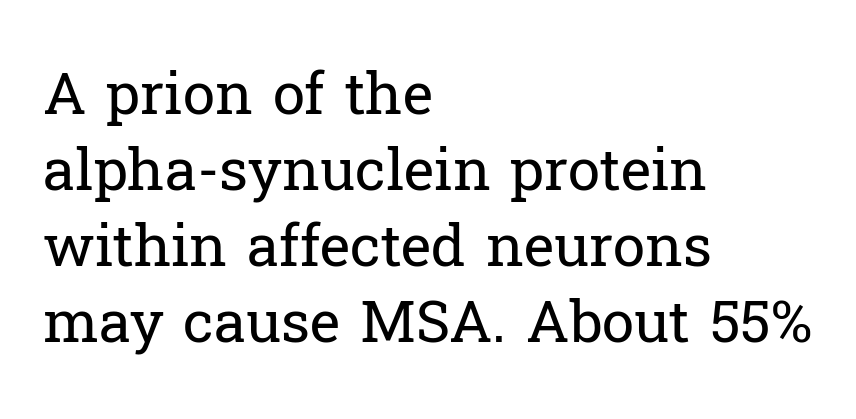
The image shows 58 px regular-weight serif type, upright; set left-aligned, normal line spacing (1.31x), normal letter spacing, not underlined; low stroke contrast and a medium x-height.
